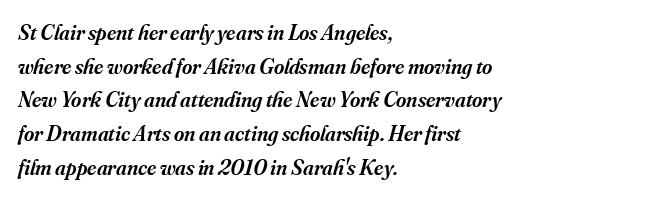
In terms of posture, this sample is oblique. Its strokes are somewhat broadened, the hallmark of semibold type. The space beneath each line is pristine and unruled. This sample uses plain, unmodified letter spacing.
